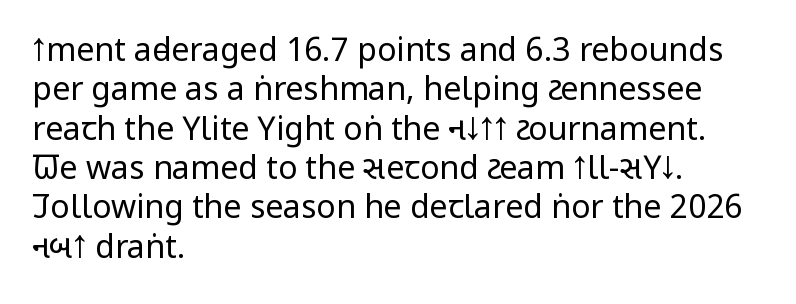
{"serif": "no", "italic": "no", "bold": "no", "weight": "regular", "width": "condensed", "stroke_contrast": "low", "x_height": "large", "monospaced": "no", "underline": "no", "align": "left", "line_spacing_ratio": 1.23, "letter_spacing": "normal", "letter_spacing_em": 0.0, "glyph_px": 32}
